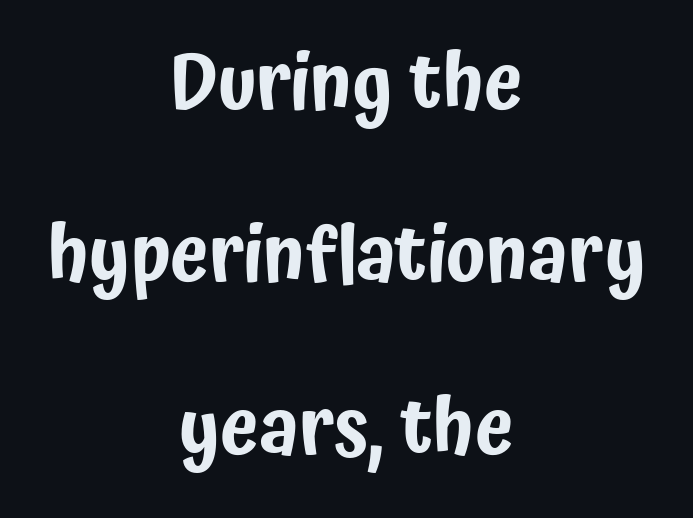
Q: Is the text italic (slanted)? A: No, it is upright.
Q: Is the typeface a serif or a sans-serif typeface? A: Sans-serif.
Q: Is the text underlined? A: No.
Q: How is the paragraph aligned? A: Centered.
Q: Is the spacing between letters normal or unusually wide? A: Normal.
Q: Is the spacing between lines tight, normal or loose? A: Loose.
Q: Width (condensed, normal, or wide)? A: Condensed.
Q: Stroke contrast? A: Low.
Q: x-height? A: Medium.
Q: Monospaced? A: No.
